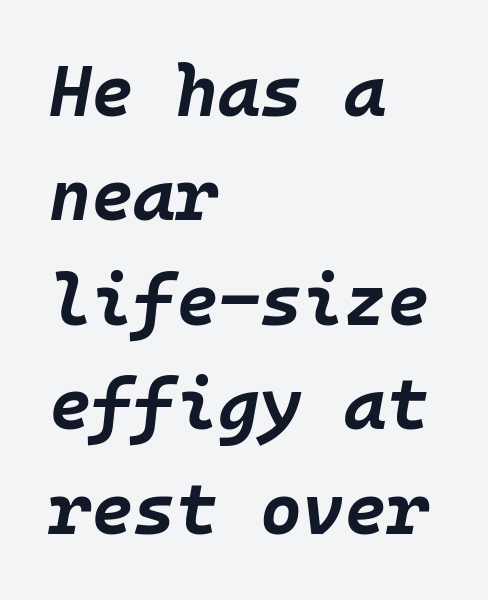
The text carries the slant typical of an italic or oblique font. The leading is moderate, giving the passage an even texture. Note the uniform advance width — an 'i' takes as much space as an 'm'. Each row of text sits above clean, open space. These lines keep a tight, regular rhythm from letter to letter. You'd pick this weight for a headline — it's a proper bold.
